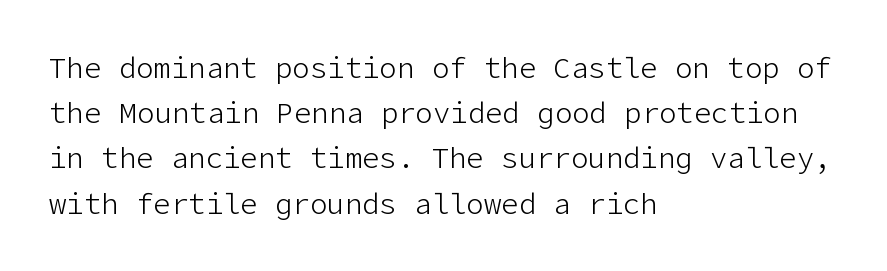
Nobody touched the tracking dial on this one. The line-height multiplier appears to be the usual default. Teacher's note: observe the even left margin — that is flush-left alignment. Quick note: underline off. Vertical strokes here are truly vertical.
